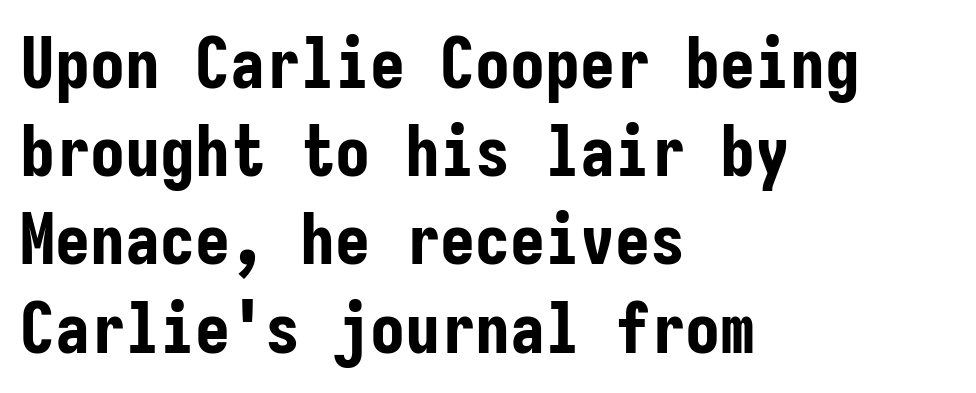
Q: Is the text bold? A: Yes.
Q: Is the text italic (slanted)? A: No, it is upright.
Q: Is the typeface a serif or a sans-serif typeface? A: Sans-serif.
Q: Is the text underlined? A: No.
Q: How is the paragraph aligned? A: Left-aligned.
Q: Is the spacing between letters normal or unusually wide? A: Normal.
Q: Is the spacing between lines tight, normal or loose? A: Normal.
Q: Width (condensed, normal, or wide)? A: Condensed.
Q: Stroke contrast? A: Low.
Q: x-height? A: Medium.
Q: Monospaced? A: Yes.
